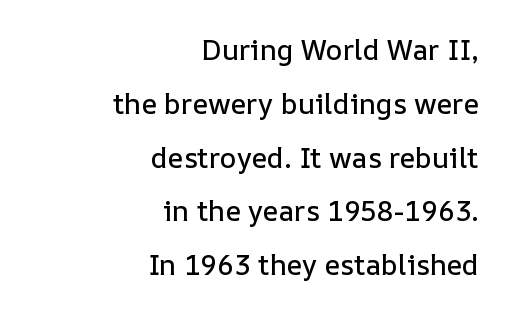
Q: Is the text italic (slanted)? A: No, it is upright.
Q: Is the text underlined? A: No.
Q: How is the paragraph aligned? A: Right-aligned.
Q: Is the spacing between letters normal or unusually wide? A: Normal.
Q: Is the spacing between lines tight, normal or loose? A: Loose.
Q: Width (condensed, normal, or wide)? A: Normal.
Q: Stroke contrast? A: Low.
Q: x-height? A: Medium.
Q: Monospaced? A: No.
